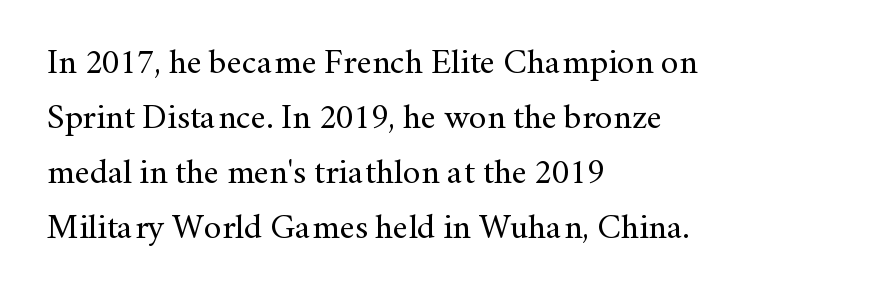
The face used here is seriffed, in the tradition of book romans. The typesetter chose a ragged-right arrangement here. Unlike italic type, these characters show no tilt at all. Look at the tracking — it's just the regular setting, nothing added.
